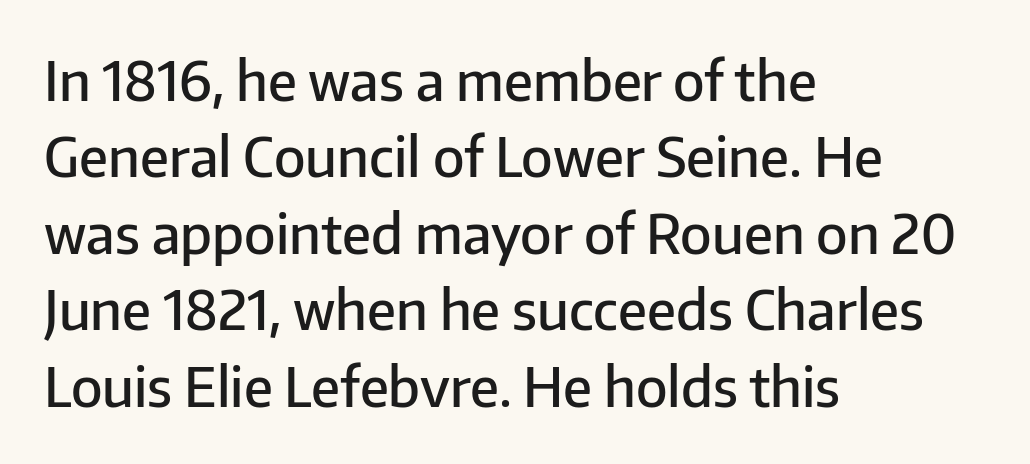
Q: Is the text bold? A: Semi-bold.
Q: Is the text italic (slanted)? A: No, it is upright.
Q: Is the typeface a serif or a sans-serif typeface? A: Sans-serif.
Q: Is the text underlined? A: No.
Q: How is the paragraph aligned? A: Left-aligned.
Q: Is the spacing between letters normal or unusually wide? A: Normal.
Q: Is the spacing between lines tight, normal or loose? A: Normal.
Q: Width (condensed, normal, or wide)? A: Normal.
Q: Stroke contrast? A: Low.
Q: x-height? A: Medium.
Q: Monospaced? A: No.
